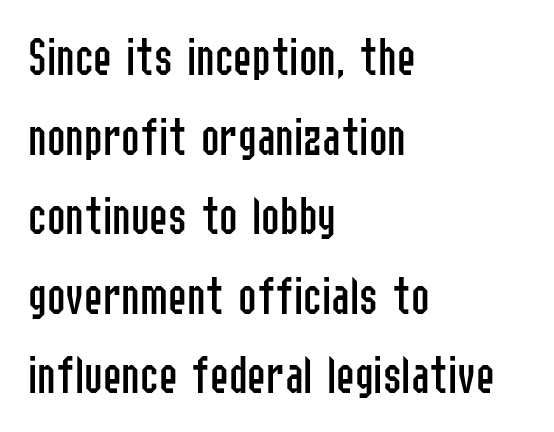
The image shows 56 px regular-weight, condensed sans-serif type, upright; set left-aligned, normal line spacing (1.42x), normal letter spacing, not underlined; low stroke contrast and a medium x-height.
